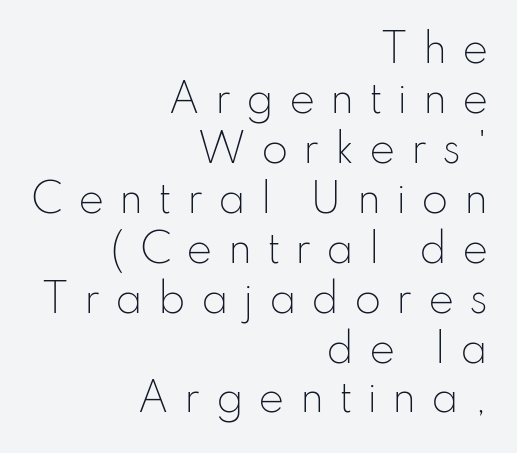
Q: Is the text bold? A: No.
Q: Is the text italic (slanted)? A: No, it is upright.
Q: Is the typeface a serif or a sans-serif typeface? A: Sans-serif.
Q: Is the text underlined? A: No.
Q: How is the paragraph aligned? A: Right-aligned.
Q: Is the spacing between letters normal or unusually wide? A: Unusually wide.
Q: Is the spacing between lines tight, normal or loose? A: Normal.
Q: Width (condensed, normal, or wide)? A: Normal.
Q: Stroke contrast? A: Low.
Q: x-height? A: Small.
Q: Monospaced? A: No.
